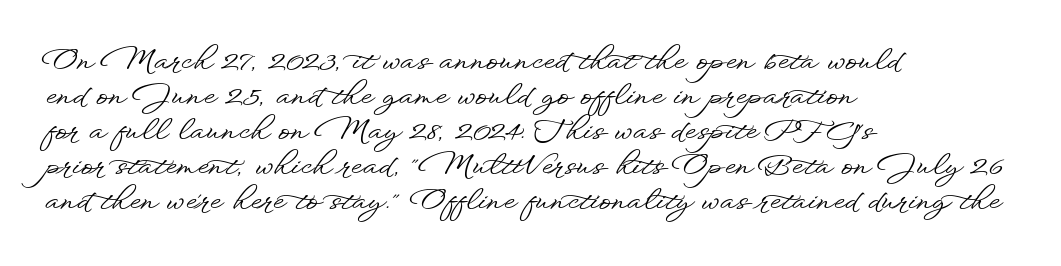
Q: Is the text italic (slanted)? A: Yes.
Q: Is the typeface a serif or a sans-serif typeface? A: Sans-serif.
Q: Is the text underlined? A: No.
Q: How is the paragraph aligned? A: Left-aligned.
Q: Is the spacing between letters normal or unusually wide? A: Normal.
Q: Width (condensed, normal, or wide)? A: Wide.
Q: Stroke contrast? A: Low.
Q: x-height? A: Small.
Q: Monospaced? A: No.
